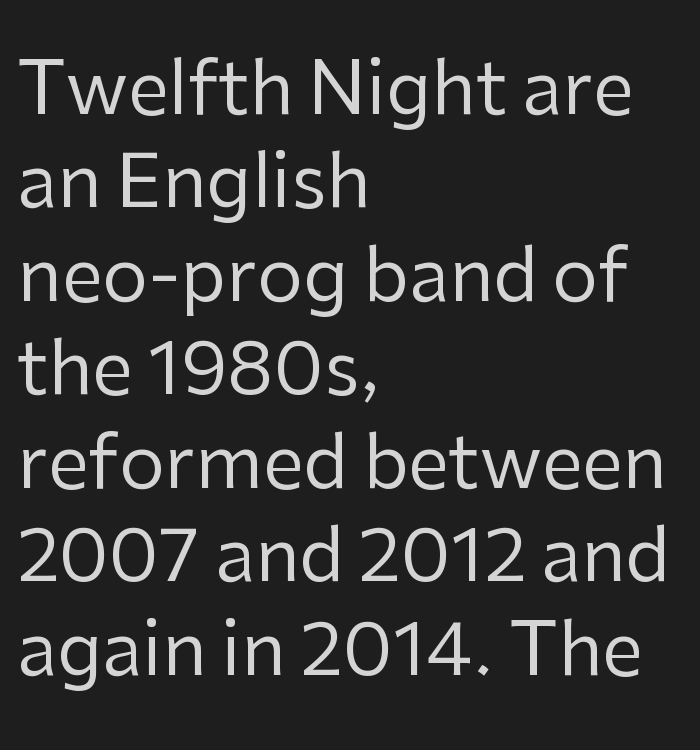
Q: Is the text bold? A: No.
Q: Is the text italic (slanted)? A: No, it is upright.
Q: Is the typeface a serif or a sans-serif typeface? A: Sans-serif.
Q: Is the text underlined? A: No.
Q: How is the paragraph aligned? A: Left-aligned.
Q: Is the spacing between letters normal or unusually wide? A: Normal.
Q: Is the spacing between lines tight, normal or loose? A: Normal.
Q: Width (condensed, normal, or wide)? A: Normal.
Q: Stroke contrast? A: Low.
Q: x-height? A: Medium.
Q: Monospaced? A: No.
